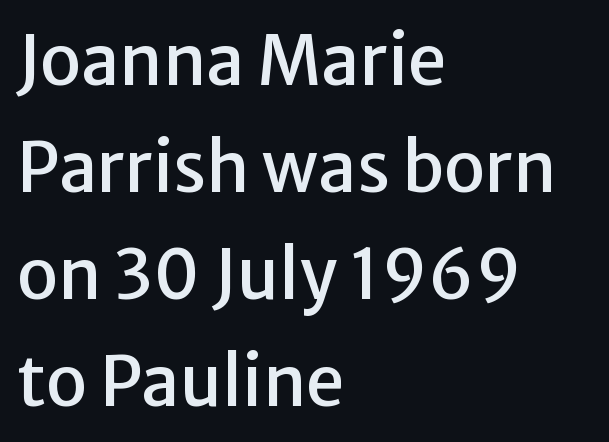
{"serif": "no", "italic": "no", "width": "normal", "stroke_contrast": "low", "x_height": "medium", "monospaced": "no", "underline": "no", "align": "left", "line_spacing": "normal", "line_spacing_ratio": 1.55, "letter_spacing": "normal", "letter_spacing_em": 0.0, "glyph_px": 69}
